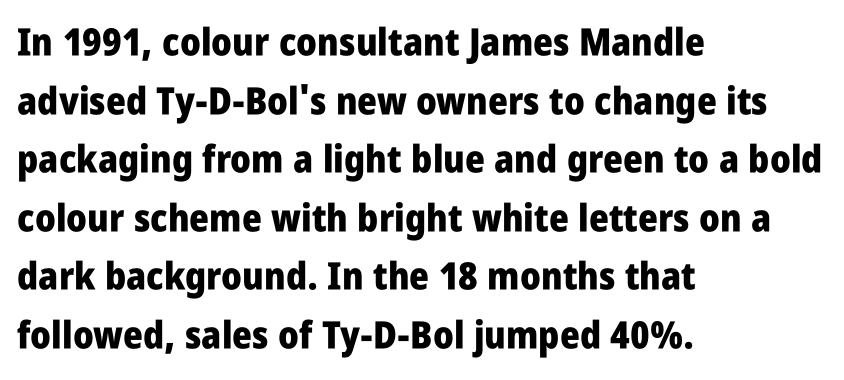
The image shows 38 px heavy, condensed sans-serif type, upright; set left-aligned, normal line spacing (1.54x), normal letter spacing, not underlined; low stroke contrast and a large x-height.
